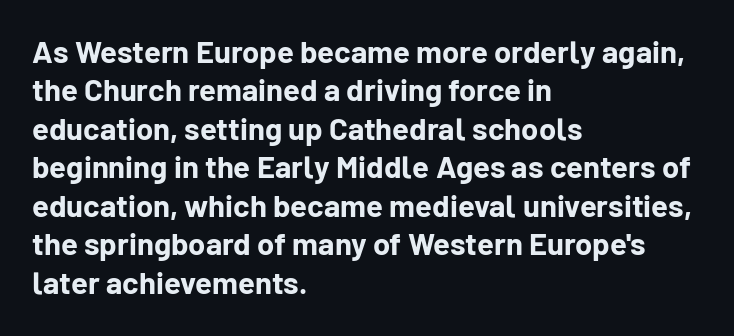
The image shows 31 px bold sans-serif type, upright; set left-aligned, line spacing 1.24x, normal letter spacing, not underlined; low stroke contrast and a medium x-height.
